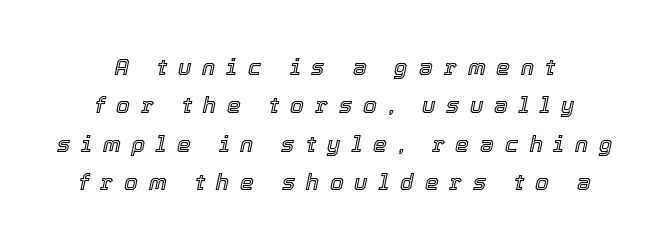
{"italic": "yes", "lean": "right", "slant_degrees": 12, "underline": "no", "line_spacing_ratio": 1.74, "letter_spacing": "wide", "letter_spacing_em": 0.5, "glyph_px": 22}
